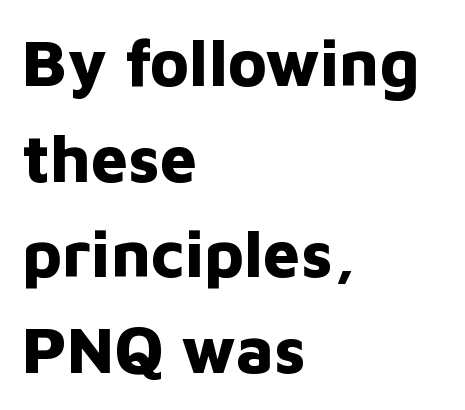
Q: Is the text bold? A: Yes.
Q: Is the text italic (slanted)? A: No, it is upright.
Q: Is the typeface a serif or a sans-serif typeface? A: Sans-serif.
Q: Is the text underlined? A: No.
Q: How is the paragraph aligned? A: Left-aligned.
Q: Is the spacing between letters normal or unusually wide? A: Normal.
Q: Is the spacing between lines tight, normal or loose? A: Normal.
Q: Width (condensed, normal, or wide)? A: Normal.
Q: Stroke contrast? A: Low.
Q: x-height? A: Medium.
Q: Monospaced? A: No.
